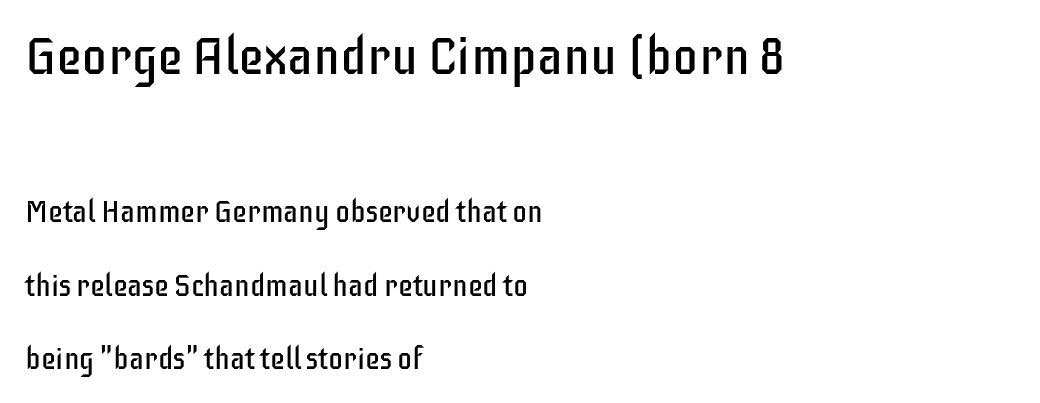
The image shows 52 px regular-weight, condensed sans-serif type, upright; set left-aligned, loose line spacing (2.44x), normal letter spacing, not underlined; the first (top) block is 1.73x larger; low stroke contrast and a large x-height.
